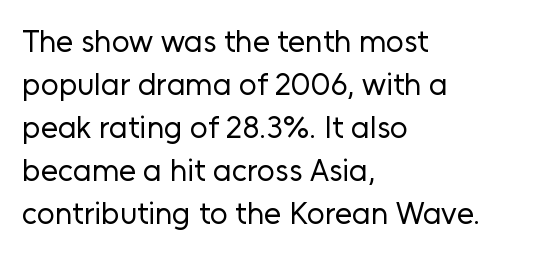
{"serif": "no", "italic": "no", "bold": "no", "weight": "regular", "width": "normal", "stroke_contrast": "low", "x_height": "medium", "monospaced": "no", "underline": "no", "align": "left", "line_spacing": "normal", "line_spacing_ratio": 1.39, "letter_spacing": "normal", "letter_spacing_em": 0.0, "glyph_px": 31}
